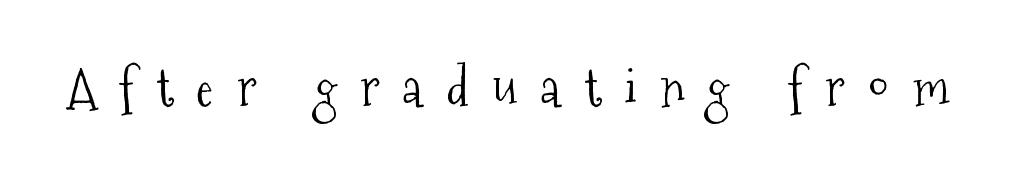
Inter-character spacing is expanded well beyond the font's built-in metrics. Does the lettering tilt? It doesn't — this is upright. The space beneath each line is pristine and unruled. Think standard paragraph weight, or any step lighter than that. Note the varied advance widths — an 'i' is clearly narrower than an 'm'.
